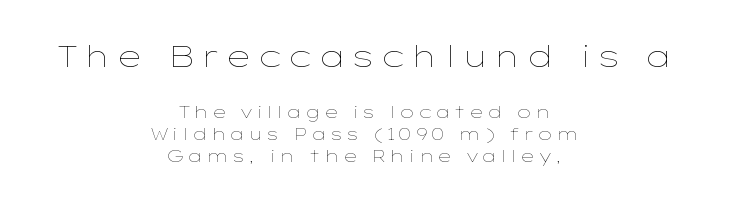
{"italic": "no", "bold": "no", "weight": "thin", "width": "wide", "stroke_contrast": "low", "x_height": "medium", "monospaced": "no", "underline": "no", "align": "center", "line_spacing": "normal", "line_spacing_ratio": 1.32, "larger_block": "first", "size_ratio": 1.76, "glyph_px": 30}
